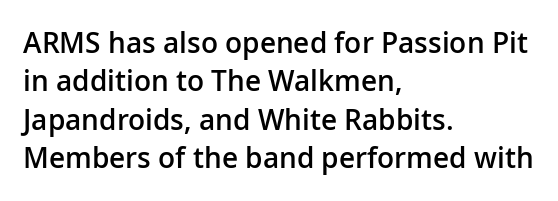
The image shows 28 px semibold sans-serif type, upright; set left-aligned, normal line spacing (1.37x), normal letter spacing, not underlined; low stroke contrast and a medium x-height.
